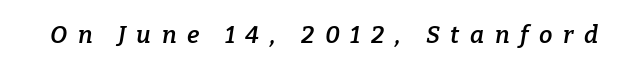
The image shows 24 px text type, italic (leaning right); set unusually wide letter spacing (+0.44 em), not underlined.
